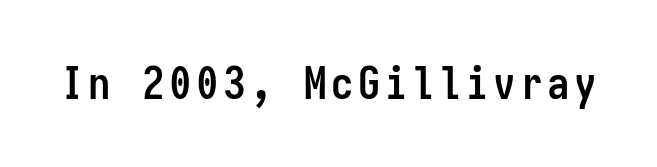
Glance below the letters and you will spot only blank space. Examine the stroke ends and you'll find no serifs. How heavy is the stroke? Heavy — this is a bold. Each letter, wide or thin by design, is forced into the same width here. Italic? Not at all — the glyphs are vertical.
